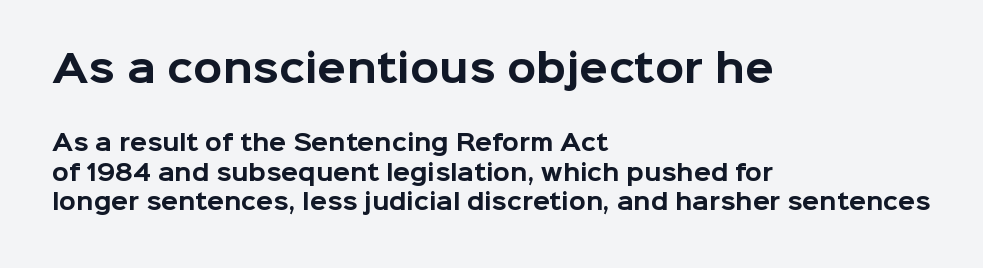
The image shows 38 px bold sans-serif type, upright; set left-aligned, normal line spacing (1.34x), normal letter spacing, not underlined; the first (top) block is 1.73x larger; low stroke contrast and a medium x-height.
